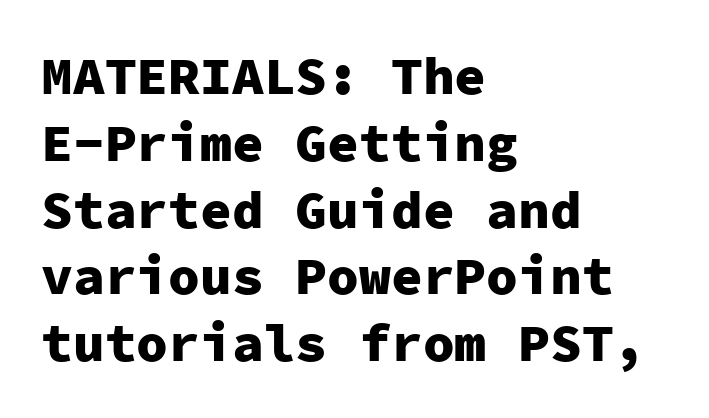
The image shows 53 px heavy sans-serif type, upright, monospaced; set left-aligned, normal line spacing (1.26x), normal letter spacing, not underlined; low stroke contrast and a medium x-height.
